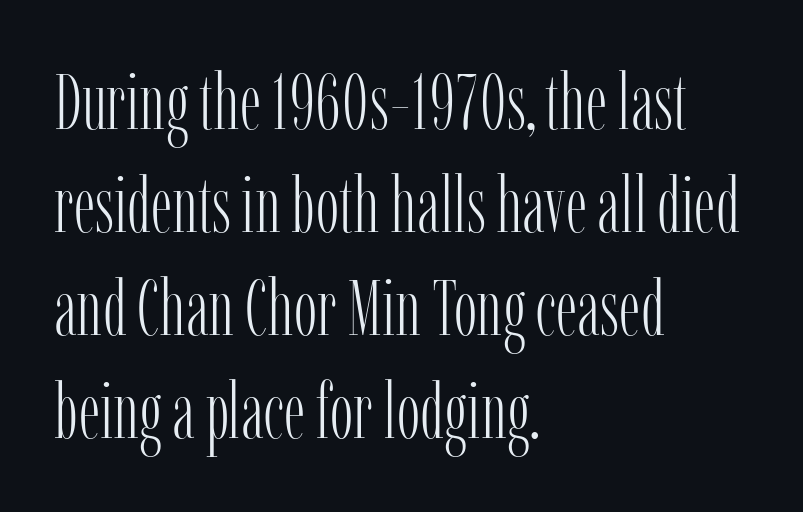
Is there any slant? The stems are plumb. Type without underlining. Observe the serifs anchoring each vertical stroke in this sample. The setting favours the left margin, as ordinary paragraphs usually do. Rows of type keep a routine distance in the vertical direction. Note the varied advance widths — an 'i' is clearly narrower than an 'm'.
